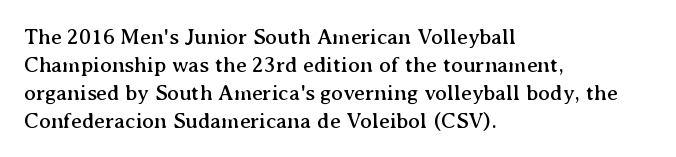
The image shows 22 px text type, upright; set left-aligned, normal line spacing (1.27x), normal letter spacing, not underlined.
